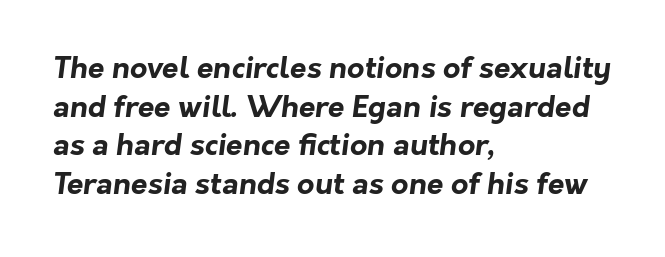
{"serif": "no", "bold": "yes", "weight": "bold", "width": "normal", "stroke_contrast": "low", "x_height": "medium", "monospaced": "no", "underline": "no", "align": "left", "line_spacing": "normal", "line_spacing_ratio": 1.29, "letter_spacing": "normal", "letter_spacing_em": 0.0, "glyph_px": 30}
